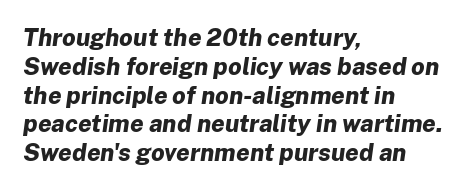
{"italic": "yes", "lean": "right", "slant_degrees": 8, "bold": "yes", "underline": "no", "align": "left", "line_spacing_ratio": 1.2, "letter_spacing": "normal", "letter_spacing_em": 0.0, "glyph_px": 24}
